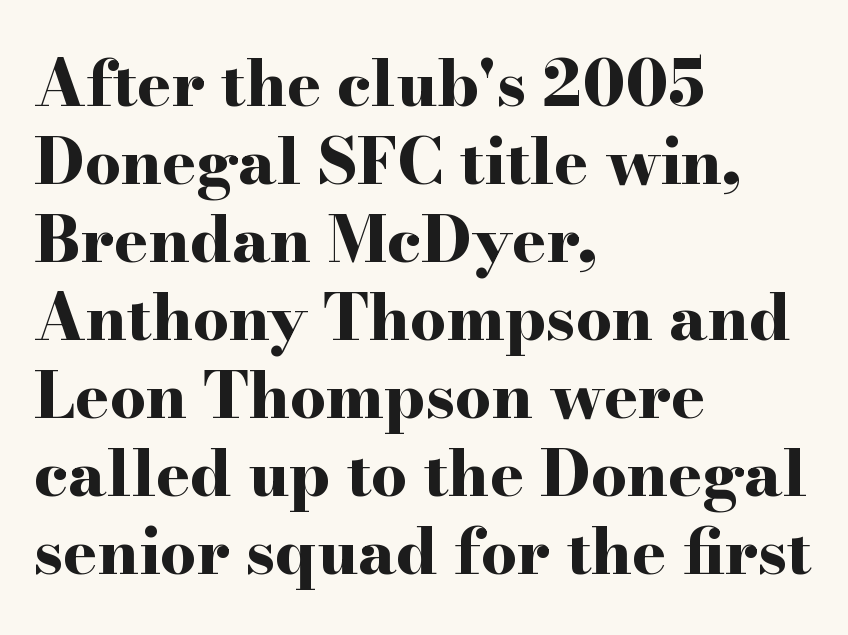
Inter-character spacing is left at the font's built-in metrics. Letters rest on an invisible, unmarked baseline. The paragraph shown leans on its left margin. The font's upright variant was chosen for this text.
